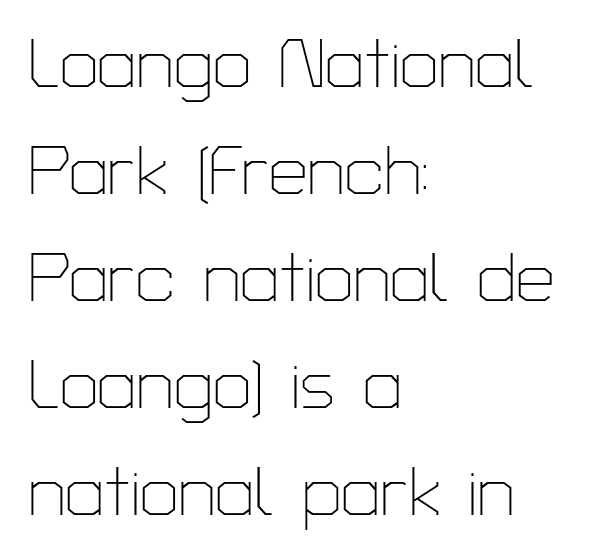
Short and long lines alike share a common starting point at left. The face looks like a standard text weight, possibly lighter. The type family on display is of the sans-serif kind. The leading is moderate, giving the passage an even texture. Looks like regular typesetting: each glyph gets only the width it needs.
